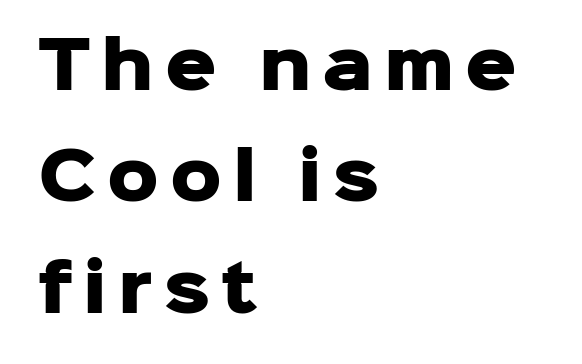
The image shows 64 px heavy sans-serif type, upright; set left-aligned, line spacing 1.74x, not underlined; low stroke contrast and a medium x-height.
